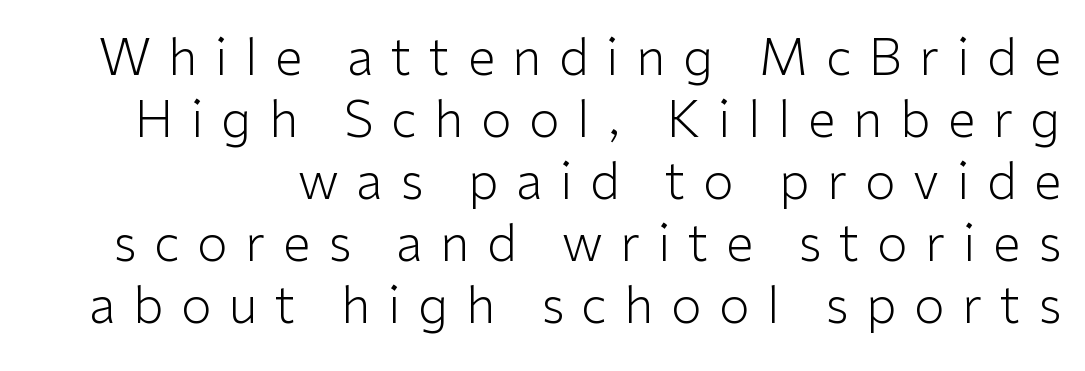
The image shows 50 px light sans-serif type, upright; set line spacing 1.24x, unusually wide letter spacing (+0.35 em), not underlined; low stroke contrast and a medium x-height.
